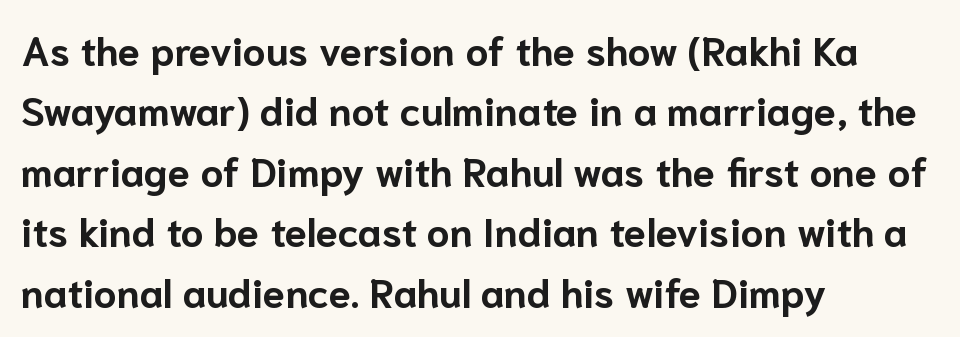
The image shows 40 px bold sans-serif type, upright; set left-aligned, normal line spacing (1.51x), normal letter spacing, not underlined; low stroke contrast and a medium x-height.
